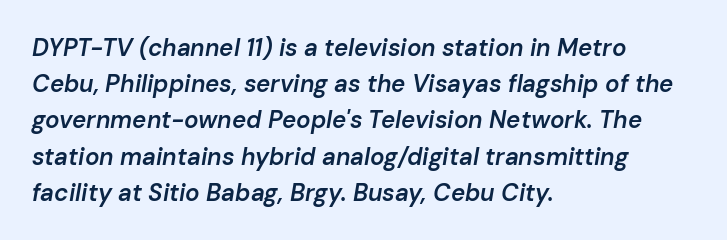
{"italic": "yes", "lean": "right", "slant_degrees": 10, "bold": "semi", "underline": "no", "align": "left", "line_spacing": "normal", "line_spacing_ratio": 1.51, "letter_spacing": "normal", "letter_spacing_em": 0.0, "glyph_px": 24}
